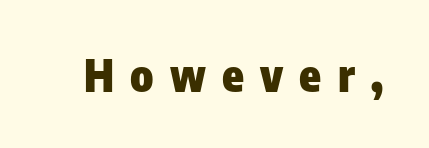
The image shows 44 px heavy, condensed sans-serif type, upright; set unusually wide letter spacing (+0.37 em), not underlined; low stroke contrast and a medium x-height.
